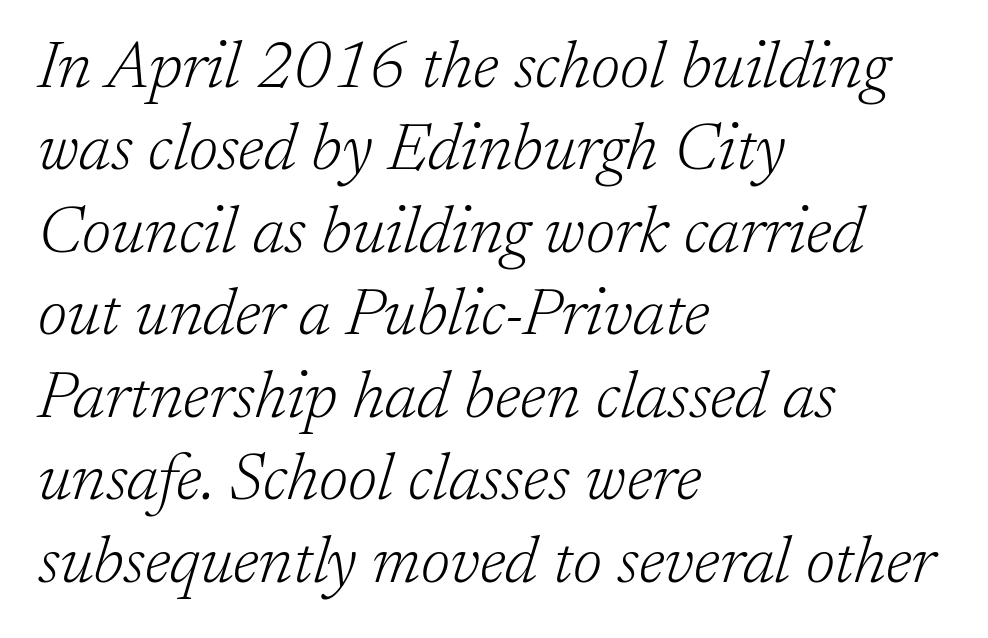
{"serif": "yes", "italic": "yes", "lean": "right", "slant_degrees": 17, "bold": "no", "weight": "light", "width": "normal", "stroke_contrast": "low", "x_height": "medium", "monospaced": "no", "underline": "no", "align": "left", "line_spacing": "normal", "line_spacing_ratio": 1.25, "letter_spacing": "normal", "letter_spacing_em": 0.0, "glyph_px": 66}
